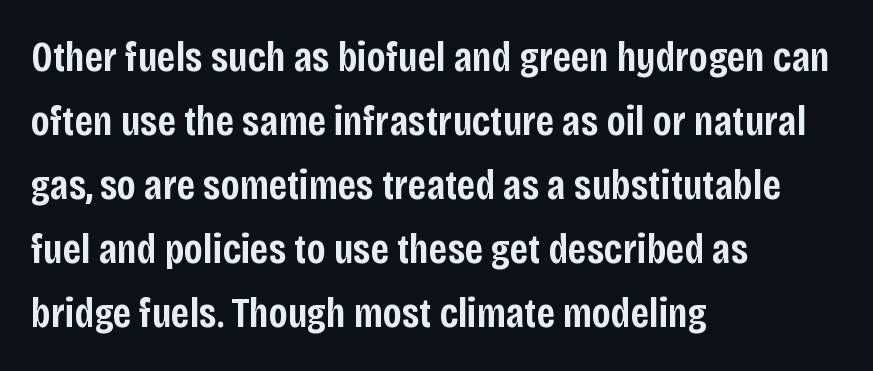
The image shows 43 px semibold, condensed sans-serif type, upright; set left-aligned, normal line spacing (1.49x), normal letter spacing, not underlined; low stroke contrast and a large x-height.
